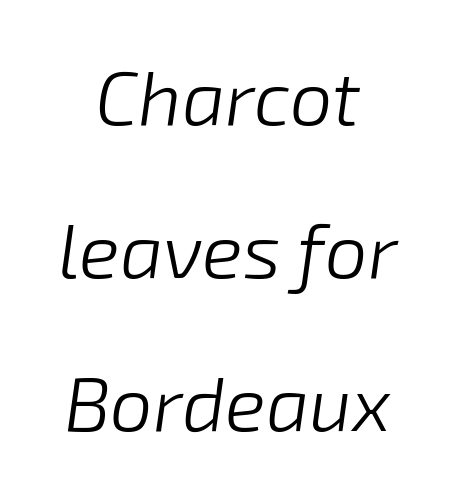
{"italic": "yes", "lean": "right", "slant_degrees": 8, "bold": "no", "weight": "light", "width": "normal", "stroke_contrast": "low", "x_height": "medium", "monospaced": "no", "underline": "no", "align": "center", "line_spacing": "loose", "line_spacing_ratio": 2.01, "letter_spacing": "normal", "letter_spacing_em": 0.0, "glyph_px": 76}
